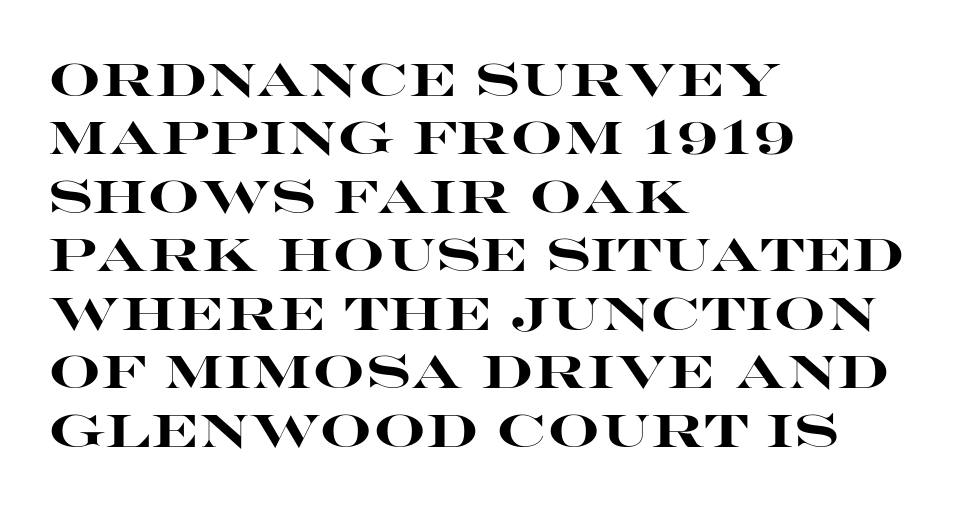
Does extra space separate the letters? No, they use regular spacing. This is roman type, the default non-slanted kind. What weight is shown? A full bold with thick strokes. If you drew a ruler down the left edge, every line would touch it.
